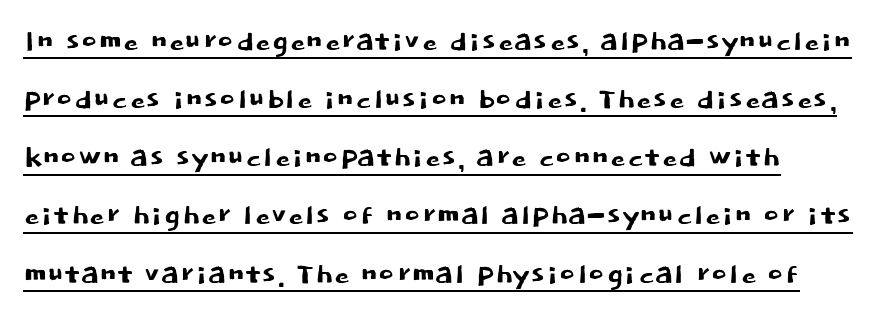
{"serif": "no", "italic": "no", "width": "normal", "stroke_contrast": "low", "x_height": "large", "monospaced": "no", "underline": "yes", "line_spacing": "normal", "line_spacing_ratio": 1.53, "letter_spacing": "normal", "letter_spacing_em": 0.0, "glyph_px": 38}
